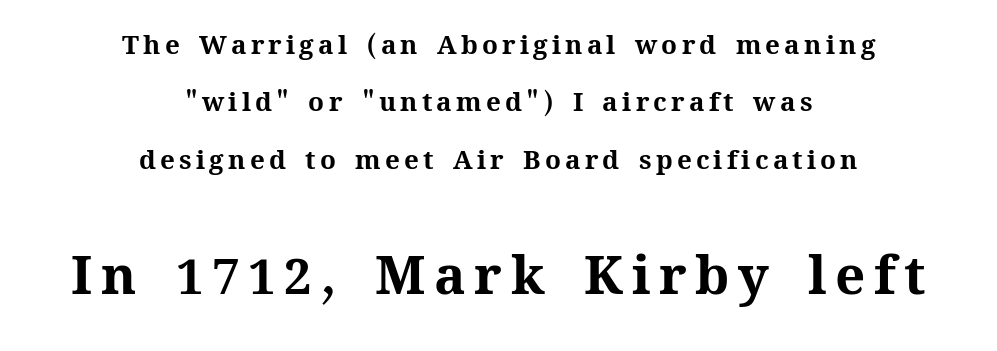
The image shows 53 px bold type, upright; set centered, loose line spacing (2.21x), not underlined; the second (bottom) block is 2.04x larger; medium stroke contrast and a medium x-height.
